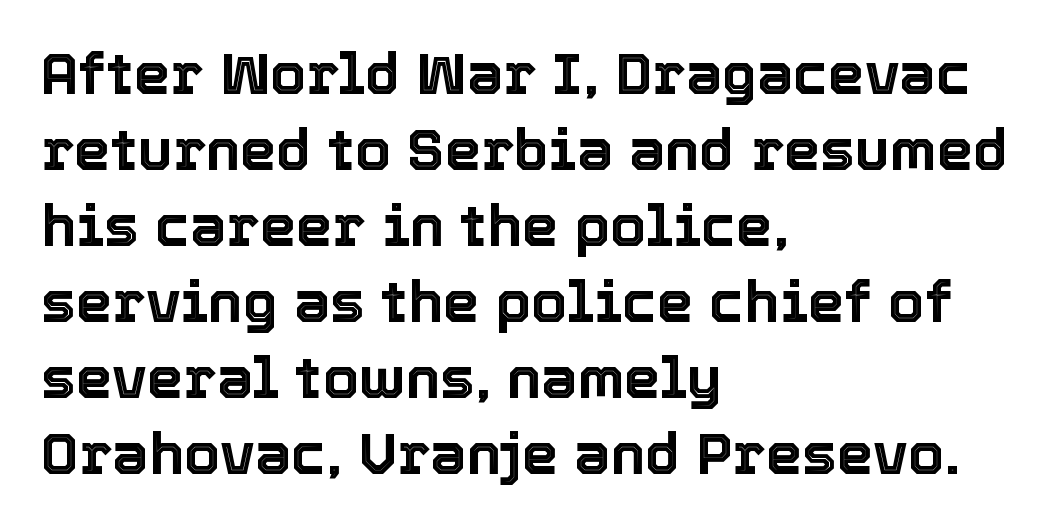
The image shows 58 px text type, upright; set left-aligned, normal line spacing (1.31x), normal letter spacing, not underlined; a medium x-height.
